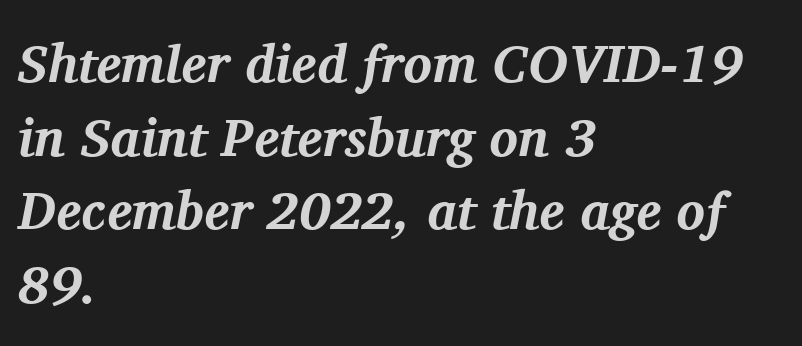
Q: Is the text bold? A: Yes.
Q: Is the text italic (slanted)? A: Yes, it leans right by about 11 degrees.
Q: Is the typeface a serif or a sans-serif typeface? A: Serif.
Q: Is the text underlined? A: No.
Q: How is the paragraph aligned? A: Left-aligned.
Q: Is the spacing between letters normal or unusually wide? A: Normal.
Q: Is the spacing between lines tight, normal or loose? A: Normal.
Q: Width (condensed, normal, or wide)? A: Normal.
Q: Stroke contrast? A: Medium.
Q: x-height? A: Medium.
Q: Monospaced? A: No.
